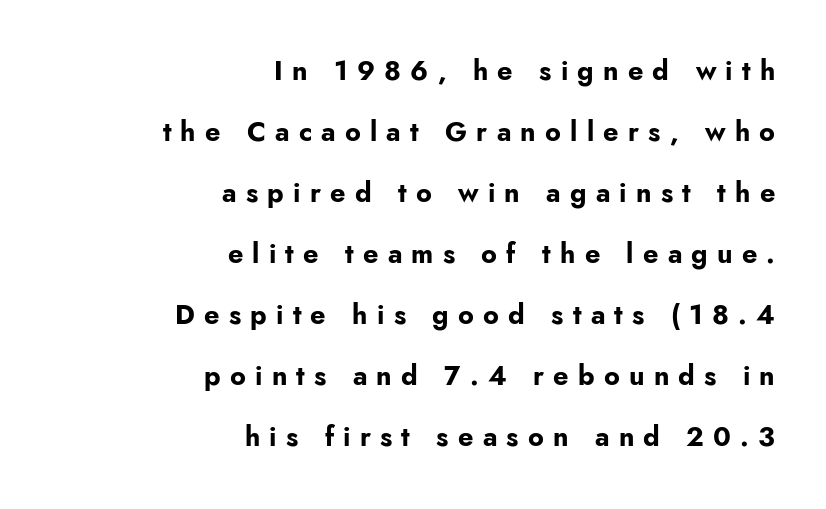
A bare baseline throughout the passage. Glyph-to-glyph distance is far greater than everyday printed text. If you drew a ruler down the right edge, every line would touch it. Is there any slant? The stems are plumb.
